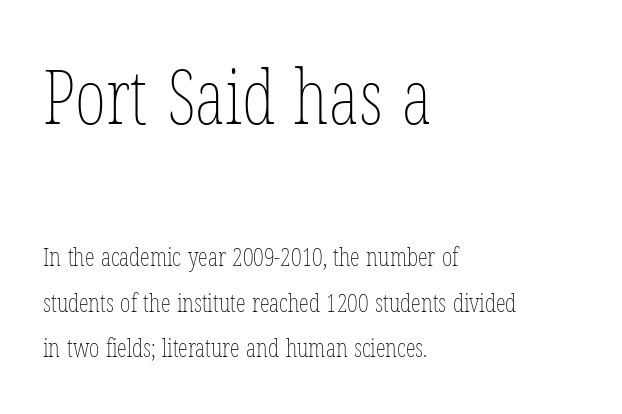
{"italic": "no", "bold": "no", "weight": "thin", "width": "condensed", "stroke_contrast": "low", "x_height": "medium", "monospaced": "no", "underline": "no", "align": "left", "line_spacing_ratio": 1.82, "letter_spacing": "normal", "letter_spacing_em": 0.0, "larger_block": "first", "size_ratio": 3.0, "glyph_px": 75}
